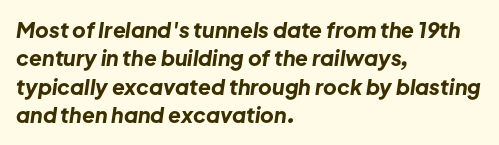
{"italic": "yes", "lean": "right", "slant_degrees": 8, "bold": "yes", "underline": "no", "align": "left", "line_spacing": "normal", "line_spacing_ratio": 1.35, "letter_spacing": "normal", "letter_spacing_em": 0.0, "glyph_px": 21}
